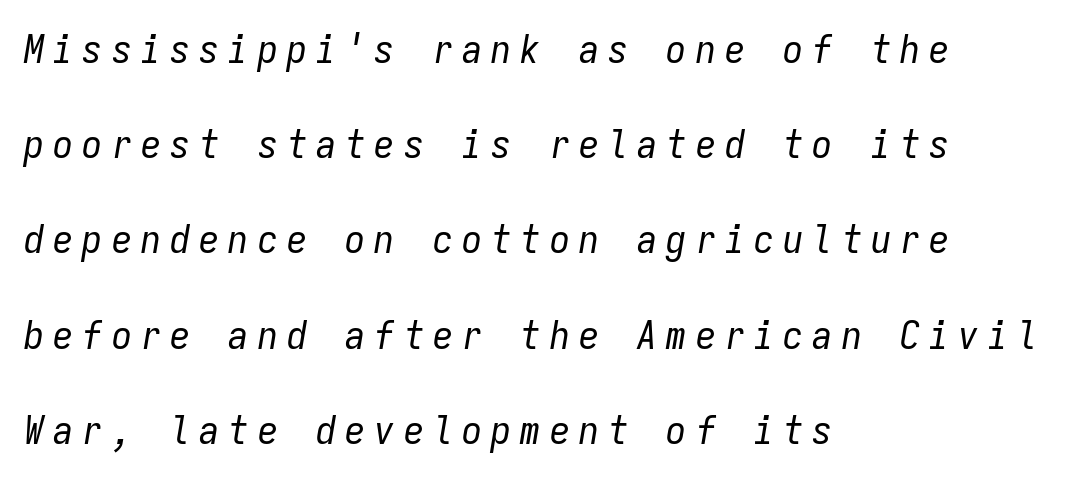
{"italic": "yes", "lean": "right", "slant_degrees": 9, "bold": "no", "weight": "regular", "width": "condensed", "stroke_contrast": "low", "x_height": "medium", "monospaced": "yes", "underline": "no", "align": "left", "line_spacing": "loose", "line_spacing_ratio": 2.38, "letter_spacing": "wide", "letter_spacing_em": 0.23, "glyph_px": 40}
